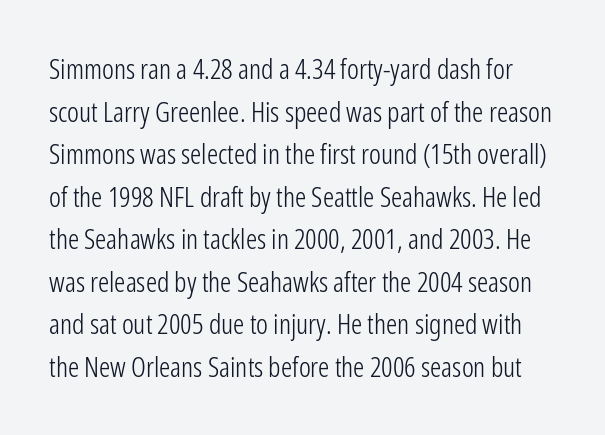
Grotesque or geometric, the face here clearly has no serifs. Heaviness? Minimal to ordinary, like unemphasized prose. This sample uses plain, unmodified letter spacing. This sample keeps an unexceptional amount of space between lines. The rendering uses natural spacing where letterforms have individual widths. Nobody drew a line under any word here.
